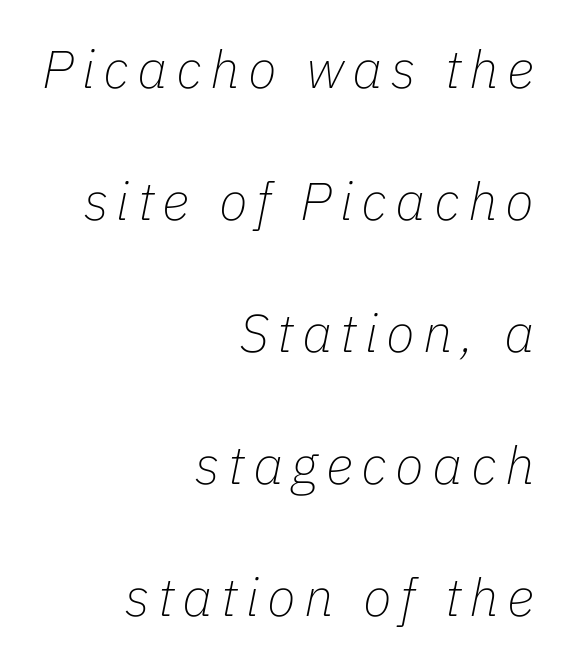
{"italic": "yes", "lean": "right", "slant_degrees": 11, "bold": "no", "weight": "thin", "width": "normal", "stroke_contrast": "low", "x_height": "medium", "monospaced": "no", "underline": "no", "align": "right", "line_spacing": "loose", "line_spacing_ratio": 2.49, "glyph_px": 53}
